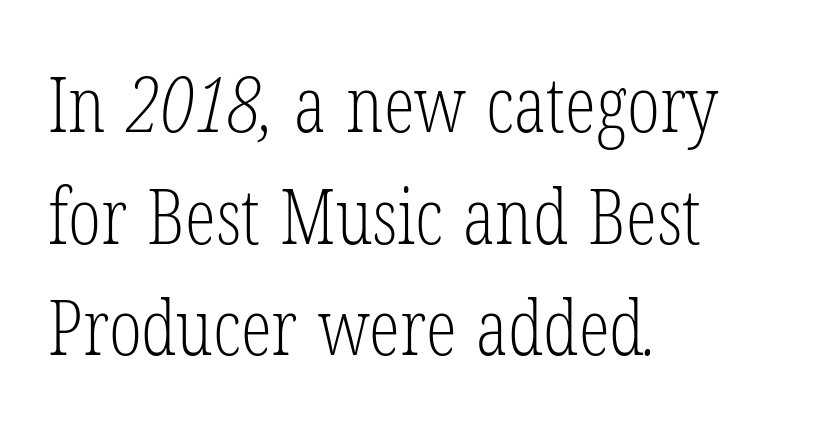
The image shows 78 px light, condensed serif type; set left-aligned, normal line spacing (1.43x), normal letter spacing, not underlined; low stroke contrast and a medium x-height.
